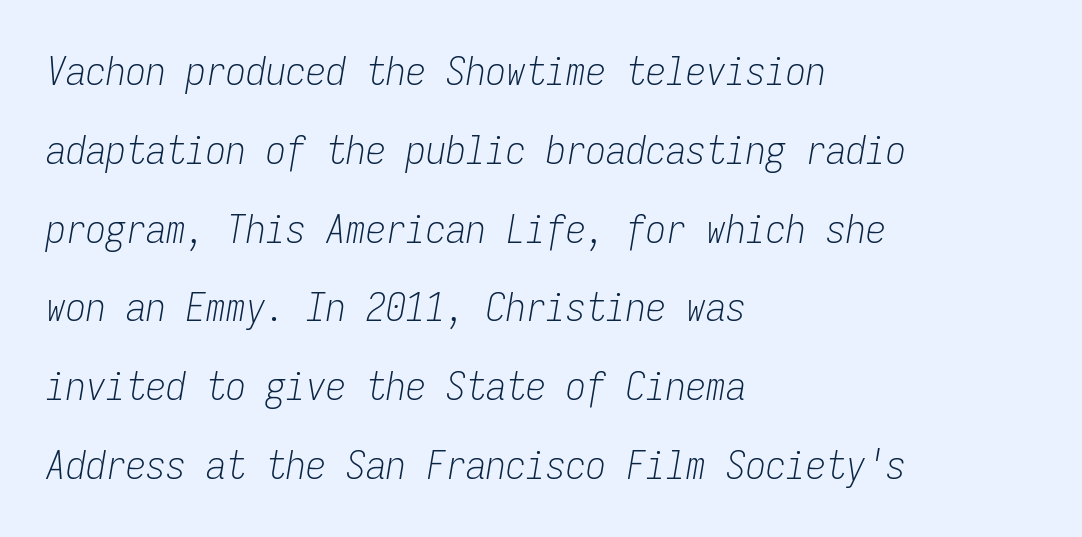
Q: Is the text bold? A: No.
Q: Is the text italic (slanted)? A: Yes, it leans right by about 9 degrees.
Q: Is the text underlined? A: No.
Q: How is the paragraph aligned? A: Left-aligned.
Q: Is the spacing between letters normal or unusually wide? A: Normal.
Q: Is the spacing between lines tight, normal or loose? A: Loose.
Q: Width (condensed, normal, or wide)? A: Condensed.
Q: Stroke contrast? A: Low.
Q: x-height? A: Medium.
Q: Monospaced? A: Yes.
